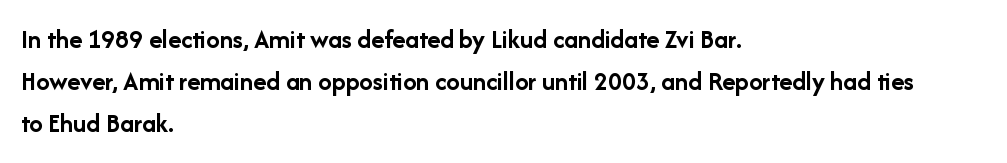
Q: Is the text bold? A: Yes.
Q: Is the text italic (slanted)? A: No, it is upright.
Q: Is the text underlined? A: No.
Q: How is the paragraph aligned? A: Left-aligned.
Q: Is the spacing between letters normal or unusually wide? A: Normal.
Q: Is the spacing between lines tight, normal or loose? A: Normal.
